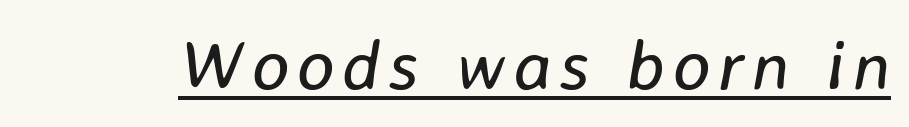
The image shows 71 px regular-weight type, italic (leaning right); set underlined; low stroke contrast and a medium x-height.
